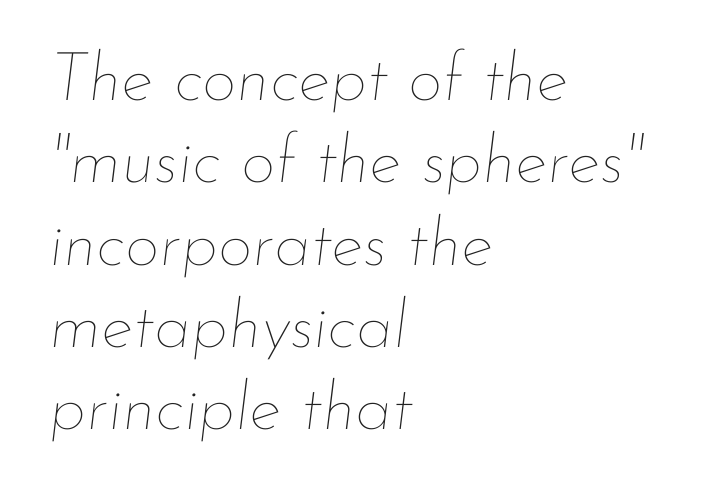
The passage shown is not underscored anywhere. Nothing unusual about the tracking: characters are spaced as the font intends. Quick note: italic. Caption: multi-line text, flush left, ragged right.
